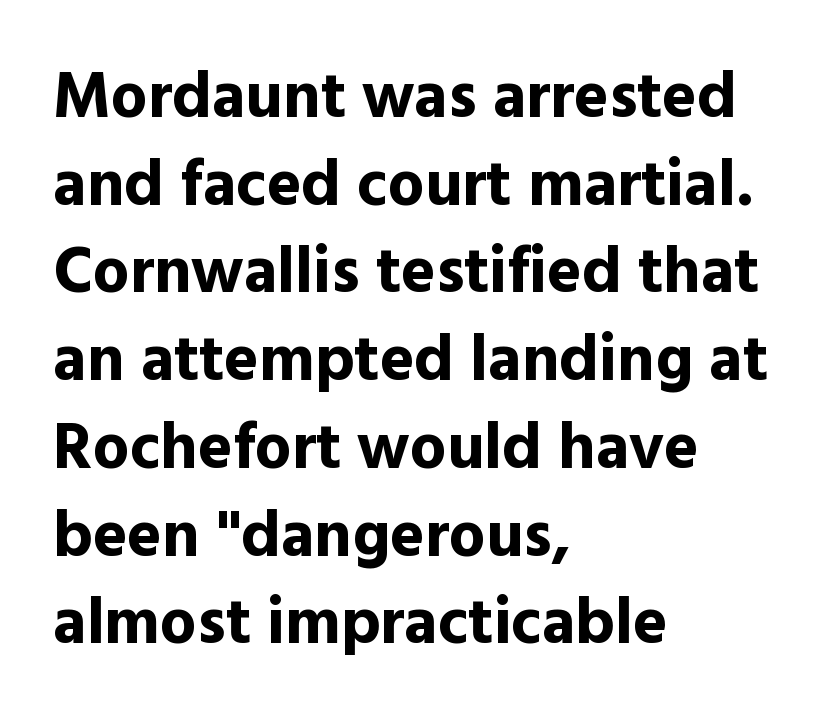
Q: Is the text bold? A: Yes.
Q: Is the text italic (slanted)? A: No, it is upright.
Q: Is the typeface a serif or a sans-serif typeface? A: Sans-serif.
Q: Is the text underlined? A: No.
Q: How is the paragraph aligned? A: Left-aligned.
Q: Is the spacing between letters normal or unusually wide? A: Normal.
Q: Is the spacing between lines tight, normal or loose? A: Normal.
Q: Width (condensed, normal, or wide)? A: Normal.
Q: x-height? A: Medium.
Q: Monospaced? A: No.
